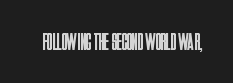
{"italic": "no", "bold": "no", "underline": "no", "letter_spacing": "normal", "letter_spacing_em": 0.0, "glyph_px": 24}
